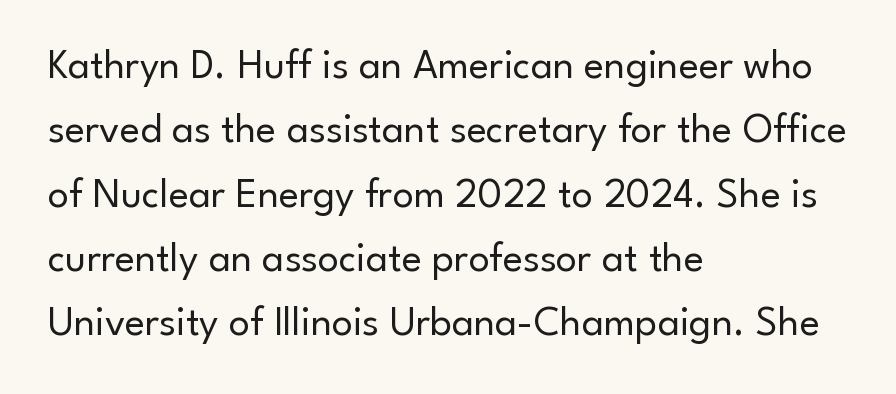
The image shows 42 px regular-weight sans-serif type, upright; set left-aligned, normal line spacing (1.53x), normal letter spacing, not underlined; low stroke contrast and a small x-height.
